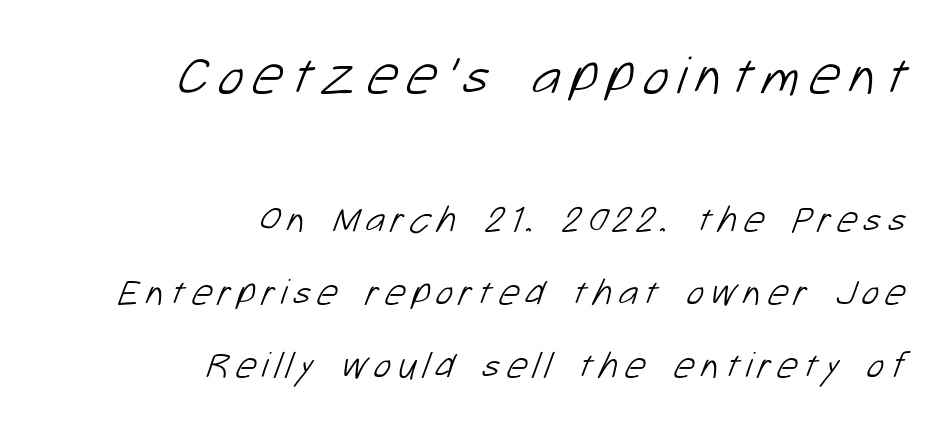
You could not count columns in this text — the font is proportionally spaced. These lines stand farther apart than default settings would place them. Examine the stroke ends and you'll find no serifs. Vertical stems look standard width or narrower in stroke.
